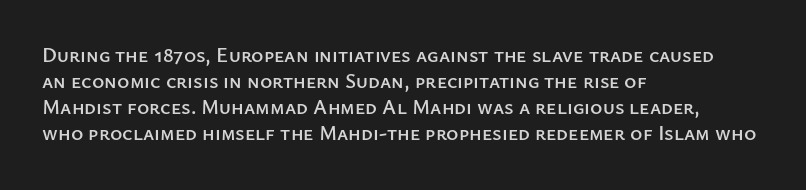
The typesetter chose a ragged-right arrangement here. The type sits square on the baseline with zero lean. There is no visible air inserted between adjacent glyphs. Has an underline been added? It has not.
